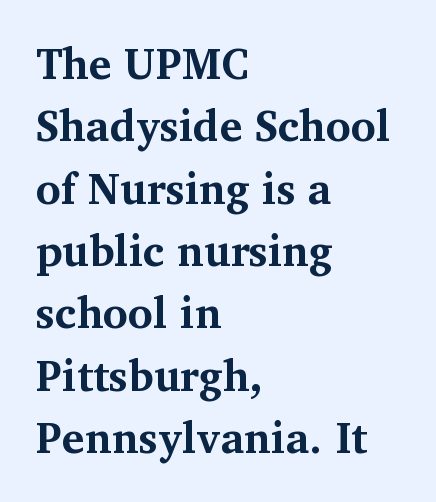
Q: Is the text bold? A: Yes.
Q: Is the text italic (slanted)? A: No, it is upright.
Q: Is the typeface a serif or a sans-serif typeface? A: Serif.
Q: Is the text underlined? A: No.
Q: How is the paragraph aligned? A: Left-aligned.
Q: Is the spacing between letters normal or unusually wide? A: Normal.
Q: Is the spacing between lines tight, normal or loose? A: Normal.
Q: Width (condensed, normal, or wide)? A: Normal.
Q: Stroke contrast? A: Medium.
Q: x-height? A: Medium.
Q: Monospaced? A: No.
